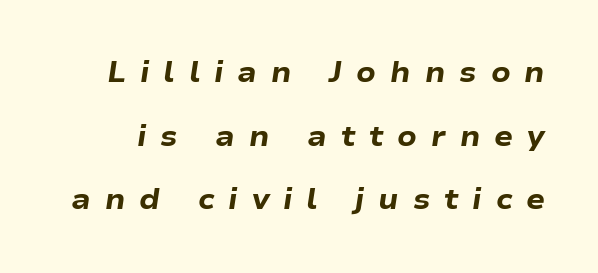
{"italic": "yes", "lean": "right", "slant_degrees": 9, "bold": "yes", "weight": "heavy", "width": "wide", "stroke_contrast": "low", "x_height": "medium", "monospaced": "no", "underline": "no", "line_spacing": "loose", "line_spacing_ratio": 2.27, "letter_spacing": "wide", "letter_spacing_em": 0.5, "glyph_px": 28}
